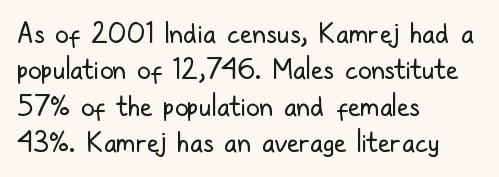
Upright lettering throughout. Reading down the column, the eye jumps a familiar distance to each next line. The typesetting does not lean heavy: it is not bold. Horizontal alignment here is leftward, the default for most running prose. The space directly below the letters is spotless. Glyph-to-glyph distance matches everyday printed text.
